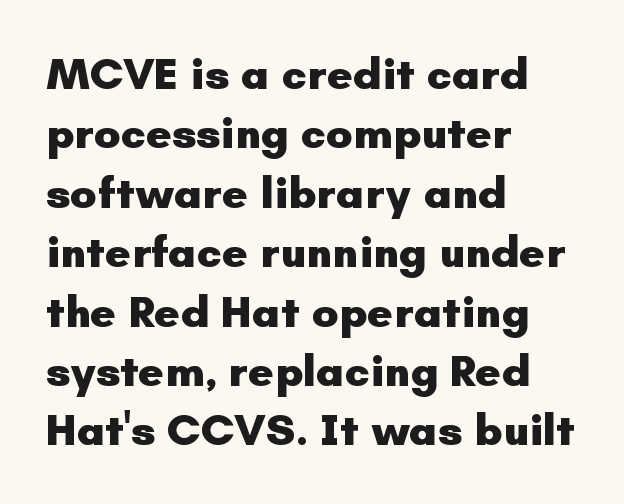
The image shows 45 px heavy sans-serif type, upright; set left-aligned, normal line spacing (1.32x), normal letter spacing, not underlined; low stroke contrast and a small x-height.
